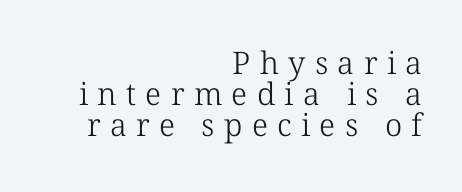
The image shows 31 px light serif type; set right-aligned, tight line spacing (1.0x), unusually wide letter spacing (+0.3 em), not underlined; low stroke contrast and a medium x-height.
